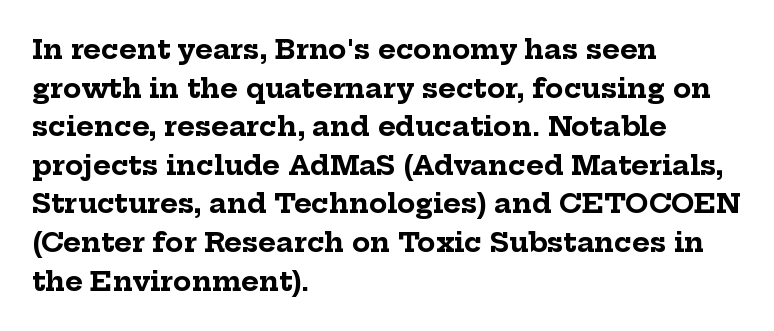
{"italic": "no", "bold": "yes", "underline": "no", "align": "left", "line_spacing": "normal", "line_spacing_ratio": 1.43, "letter_spacing": "normal", "letter_spacing_em": 0.0, "glyph_px": 27}
